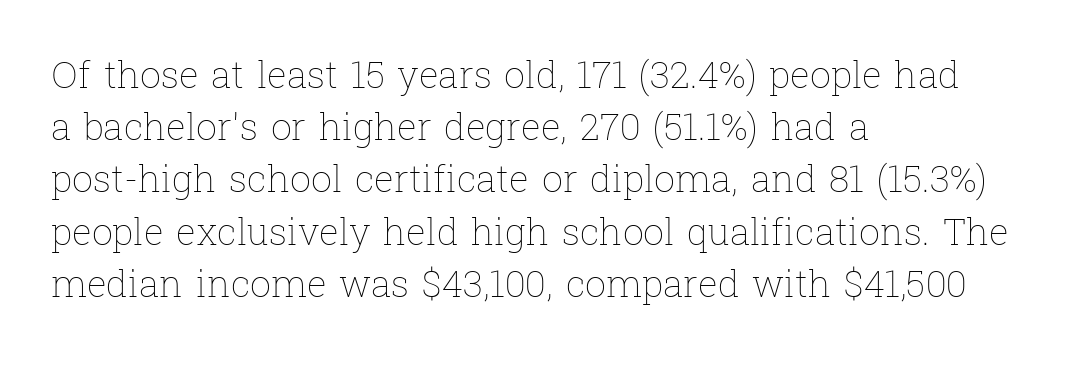
The characters are drawn with everyday or finer stroke widths. Compared with typical paragraphs, the rows here are spaced about the same. Left-aligned paragraph, ragged on the right. Posture: upright roman. These lines are rendered in a variable-pitch font.
